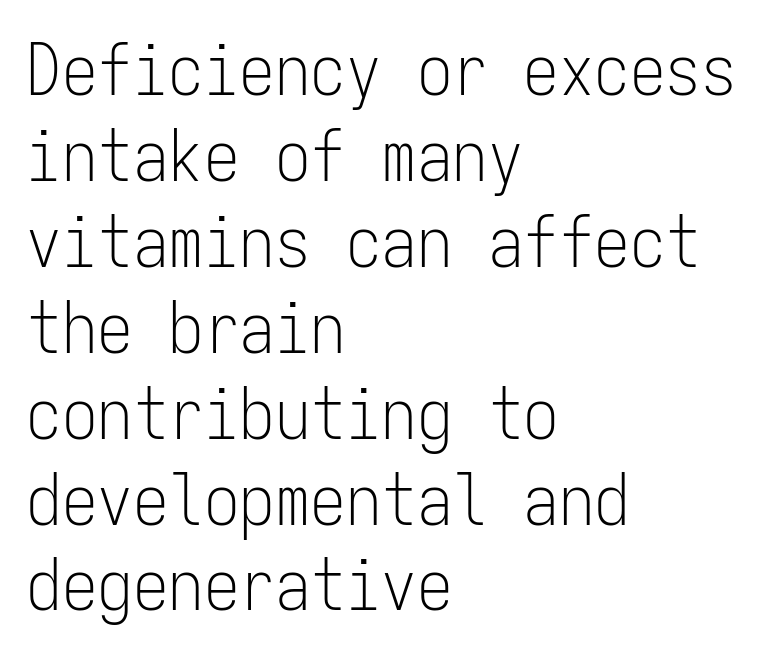
The image shows 71 px light, condensed sans-serif type, upright, monospaced; set left-aligned, line spacing 1.21x, normal letter spacing, not underlined; low stroke contrast and a medium x-height.
